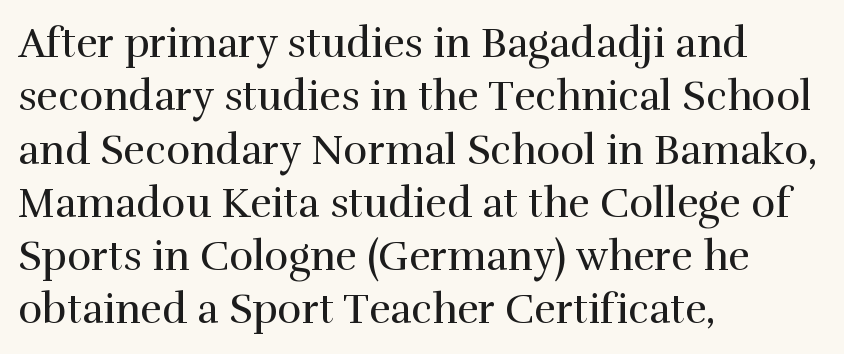
The image shows 41 px regular-weight serif type, upright; set left-aligned, normal line spacing (1.3x), normal letter spacing, not underlined; high stroke contrast and a medium x-height.
